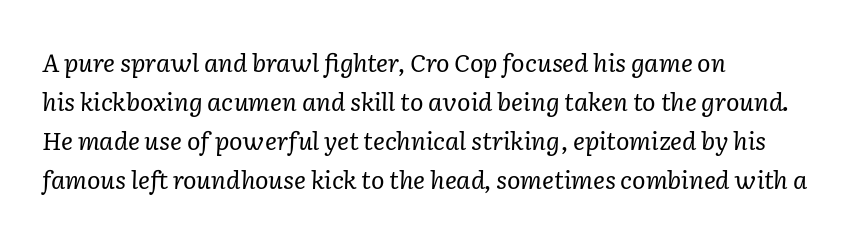
{"italic": "yes", "lean": "right", "slant_degrees": 2, "bold": "no", "underline": "no", "align": "left", "line_spacing": "normal", "line_spacing_ratio": 1.56, "letter_spacing": "normal", "letter_spacing_em": 0.0, "glyph_px": 25}
